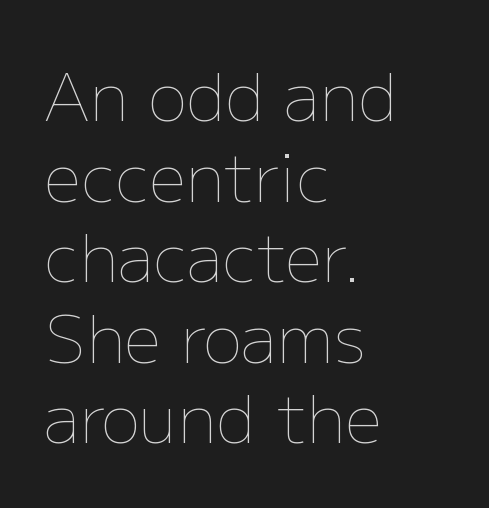
The image shows 66 px thin type, upright; set left-aligned, line spacing 1.22x, normal letter spacing, not underlined; low stroke contrast and a medium x-height.
